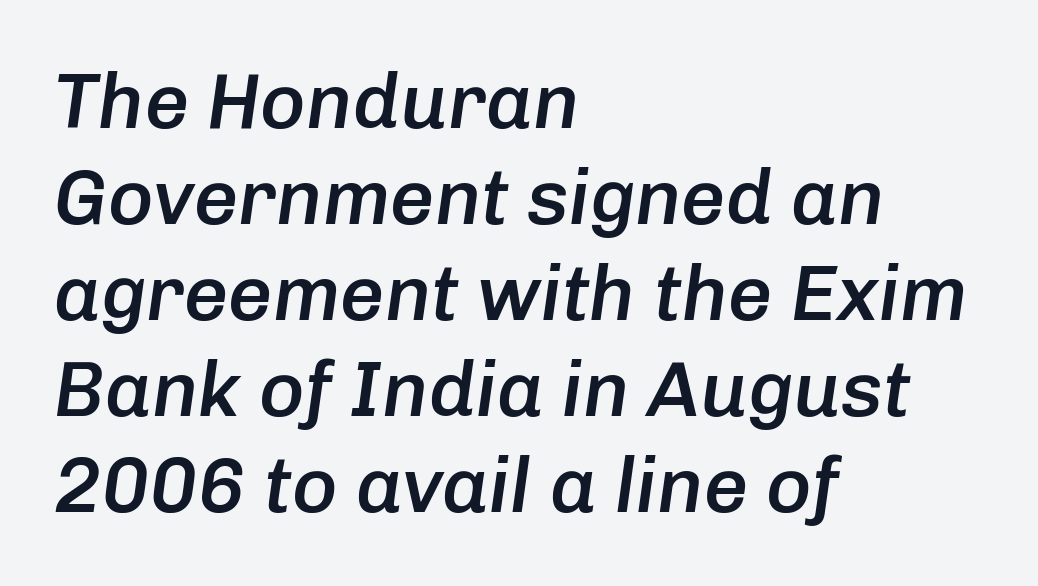
The image shows 78 px semibold type, italic (leaning right); set left-aligned, line spacing 1.23x, normal letter spacing, not underlined; low stroke contrast and a medium x-height.
